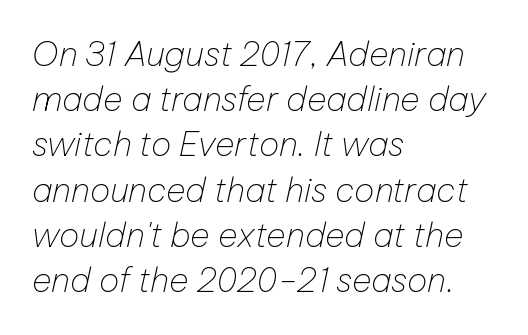
Q: Is the text bold? A: No.
Q: Is the text italic (slanted)? A: Yes, it leans right by about 12 degrees.
Q: Is the text underlined? A: No.
Q: How is the paragraph aligned? A: Left-aligned.
Q: Is the spacing between letters normal or unusually wide? A: Normal.
Q: Is the spacing between lines tight, normal or loose? A: Normal.
Q: Width (condensed, normal, or wide)? A: Normal.
Q: Stroke contrast? A: Low.
Q: x-height? A: Medium.
Q: Monospaced? A: No.
